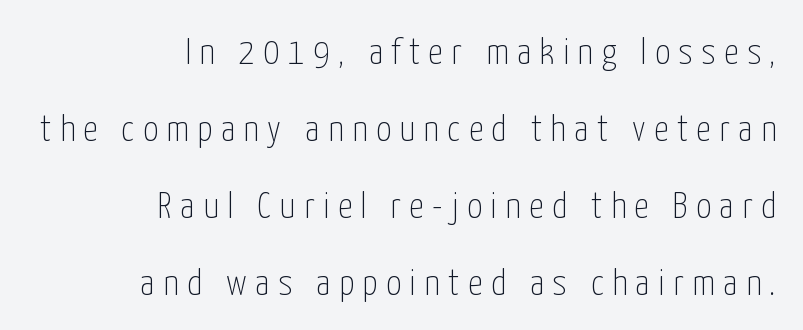
Q: Is the text bold? A: No.
Q: Is the text italic (slanted)? A: No, it is upright.
Q: Is the typeface a serif or a sans-serif typeface? A: Sans-serif.
Q: Is the text underlined? A: No.
Q: How is the paragraph aligned? A: Right-aligned.
Q: Is the spacing between letters normal or unusually wide? A: Unusually wide.
Q: Is the spacing between lines tight, normal or loose? A: Loose.
Q: Width (condensed, normal, or wide)? A: Condensed.
Q: Stroke contrast? A: Low.
Q: x-height? A: Medium.
Q: Monospaced? A: No.
